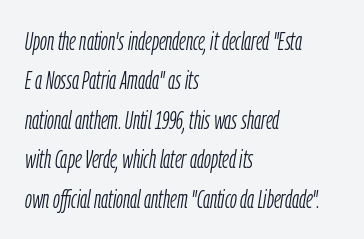
Q: Is the text bold? A: No.
Q: Is the text italic (slanted)? A: Yes, it leans right by about 9 degrees.
Q: Is the text underlined? A: No.
Q: How is the paragraph aligned? A: Left-aligned.
Q: Is the spacing between letters normal or unusually wide? A: Normal.
Q: Is the spacing between lines tight, normal or loose? A: Normal.
